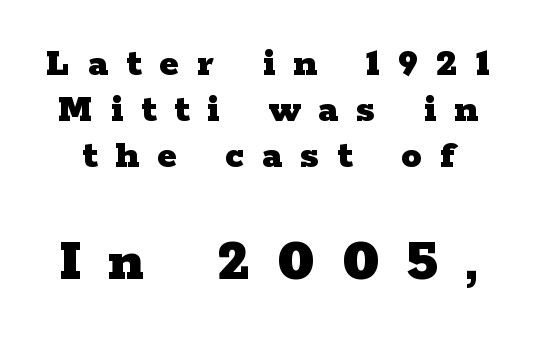
Q: Is the text bold? A: Yes.
Q: Is the text italic (slanted)? A: No, it is upright.
Q: Is the typeface a serif or a sans-serif typeface? A: Serif.
Q: Is the text underlined? A: No.
Q: Is the spacing between letters normal or unusually wide? A: Unusually wide.
Q: Is the spacing between lines tight, normal or loose? A: Tight.
Q: Which block of text is set in a larger size, the first (top) or the second (bottom)? A: The second (bottom) one.
Q: Width (condensed, normal, or wide)? A: Wide.
Q: Stroke contrast? A: Low.
Q: x-height? A: Medium.
Q: Monospaced? A: No.
